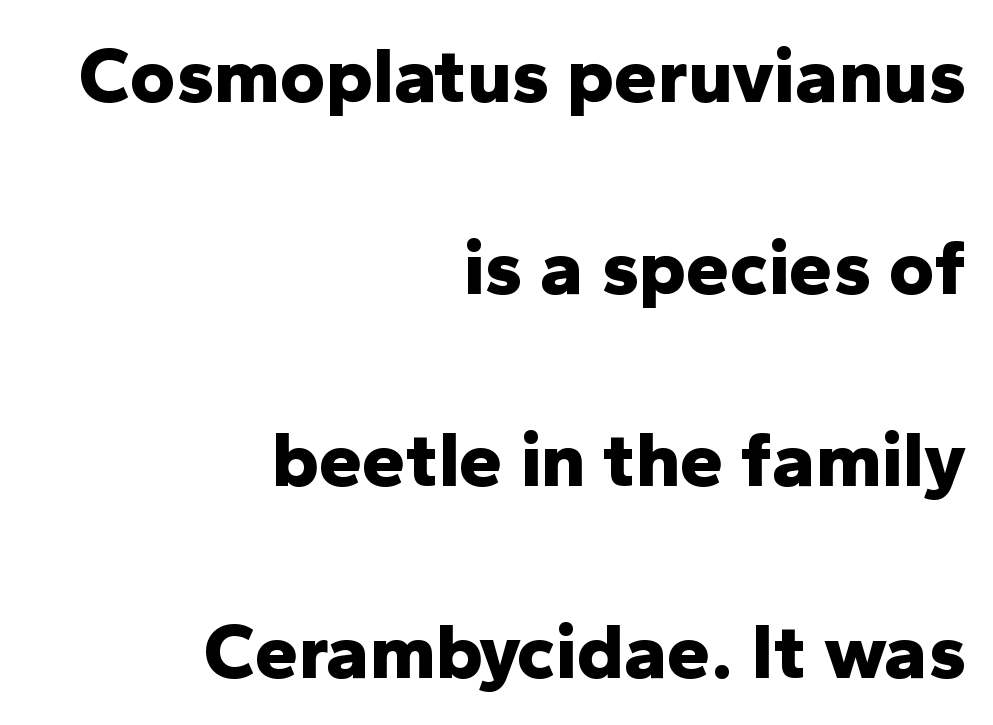
The image shows 78 px bold sans-serif type, upright; set right-aligned, loose line spacing (2.46x), normal letter spacing, not underlined; low stroke contrast and a medium x-height.
